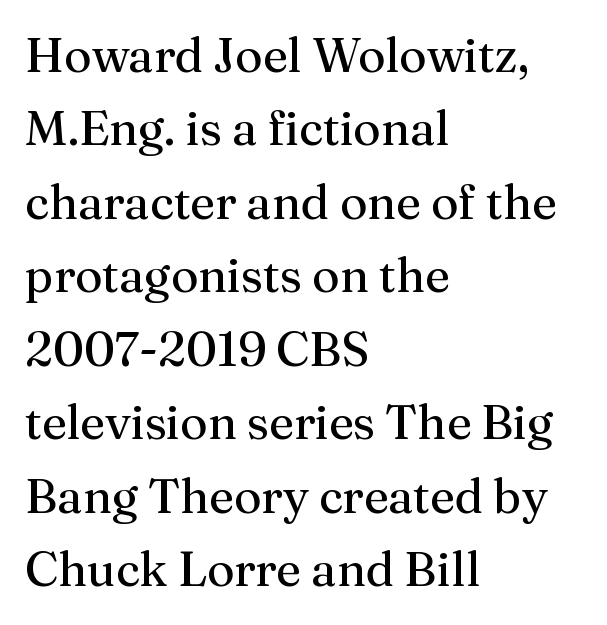
Q: Is the text bold? A: No.
Q: Is the text italic (slanted)? A: No, it is upright.
Q: Is the typeface a serif or a sans-serif typeface? A: Serif.
Q: Is the text underlined? A: No.
Q: How is the paragraph aligned? A: Left-aligned.
Q: Is the spacing between letters normal or unusually wide? A: Normal.
Q: Is the spacing between lines tight, normal or loose? A: Normal.
Q: Width (condensed, normal, or wide)? A: Normal.
Q: Stroke contrast? A: Medium.
Q: x-height? A: Medium.
Q: Monospaced? A: No.
